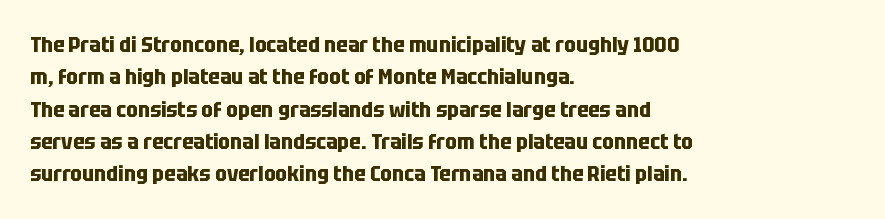
The image shows 22 px bold type, upright; set left-aligned, normal line spacing (1.47x), normal letter spacing, not underlined.
